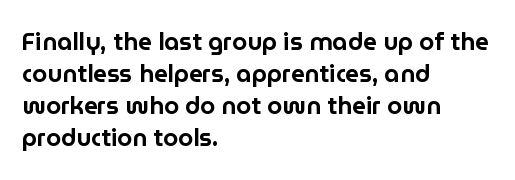
The image shows 24 px text type, upright; set left-aligned, normal line spacing (1.34x), normal letter spacing, not underlined.
